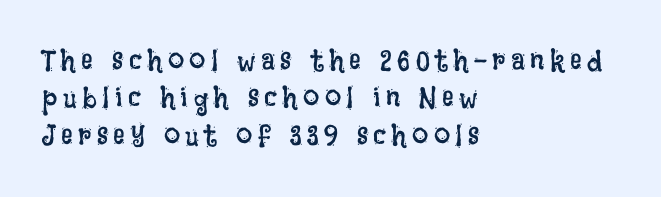
{"italic": "no", "bold": "no", "weight": "regular", "width": "condensed", "stroke_contrast": "low", "x_height": "large", "monospaced": "no", "underline": "no", "align": "left", "line_spacing": "normal", "line_spacing_ratio": 1.29, "glyph_px": 29}
